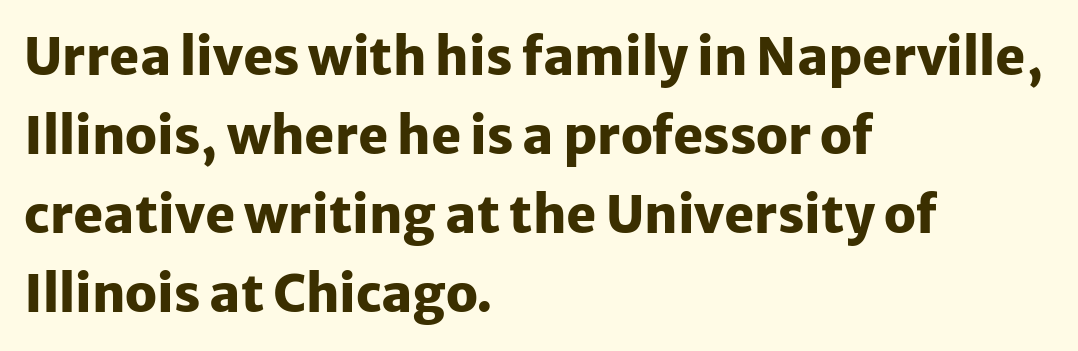
Q: Is the text bold? A: Yes.
Q: Is the text italic (slanted)? A: No, it is upright.
Q: Is the typeface a serif or a sans-serif typeface? A: Sans-serif.
Q: Is the text underlined? A: No.
Q: How is the paragraph aligned? A: Left-aligned.
Q: Is the spacing between letters normal or unusually wide? A: Normal.
Q: Is the spacing between lines tight, normal or loose? A: Normal.
Q: Width (condensed, normal, or wide)? A: Normal.
Q: Stroke contrast? A: Low.
Q: x-height? A: Medium.
Q: Monospaced? A: No.
